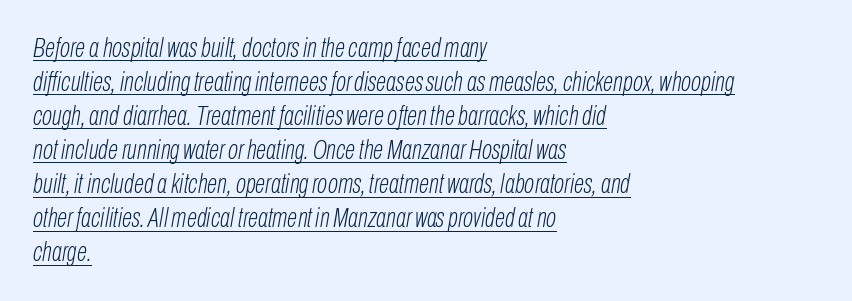
Q: Is the text bold? A: No.
Q: Is the text italic (slanted)? A: Yes, it leans right by about 10 degrees.
Q: Is the text underlined? A: Yes.
Q: How is the paragraph aligned? A: Left-aligned.
Q: Is the spacing between letters normal or unusually wide? A: Normal.
Q: Is the spacing between lines tight, normal or loose? A: Normal.
